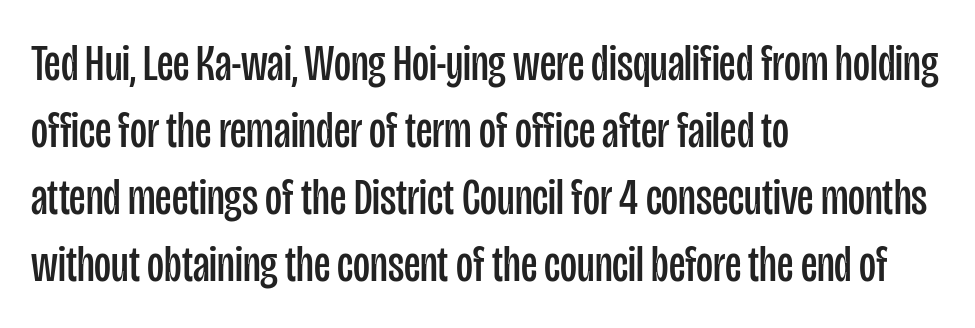
These lines are composed in type without serifs. Anything drawn beneath the words? Only blank space. Character widths vary here, with narrow letters taking less room than wide ones. Between one letter and the next there's only the usual sliver of space.
